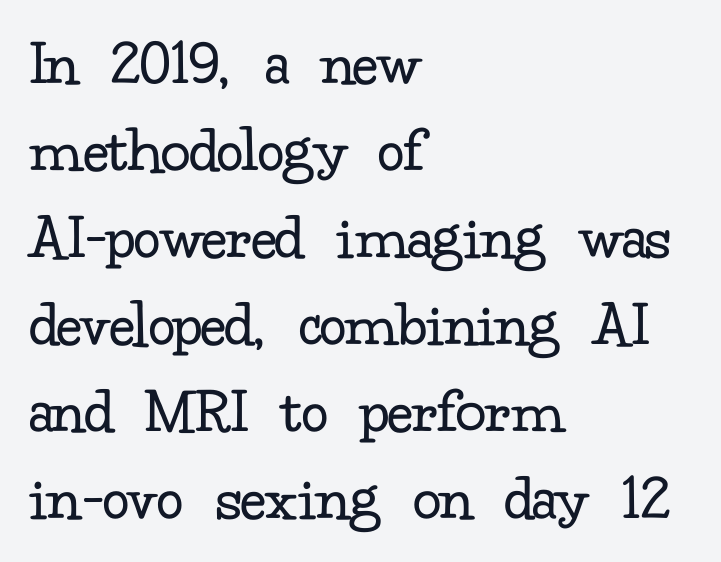
{"serif": "yes", "italic": "no", "bold": "no", "weight": "regular", "width": "normal", "stroke_contrast": "low", "x_height": "small", "monospaced": "no", "underline": "no", "align": "left", "line_spacing": "normal", "line_spacing_ratio": 1.3, "letter_spacing": "normal", "letter_spacing_em": 0.0, "glyph_px": 67}
